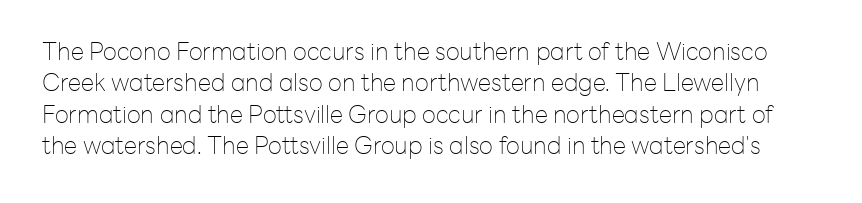
The image shows 24 px text type, upright; set normal line spacing (1.31x), normal letter spacing, not underlined.
